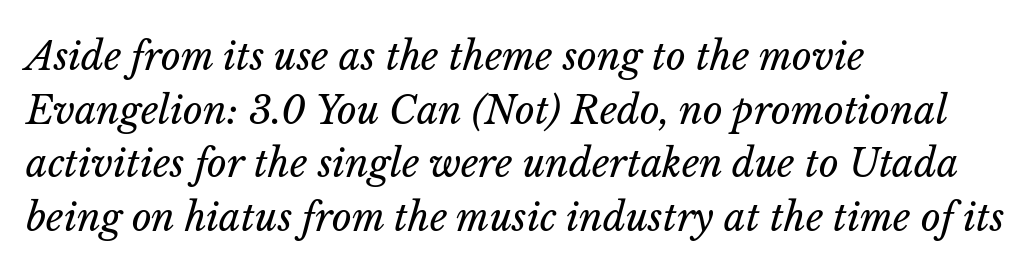
{"italic": "yes", "lean": "right", "slant_degrees": 14, "bold": "no", "weight": "regular", "width": "normal", "stroke_contrast": "low", "x_height": "medium", "monospaced": "no", "underline": "no", "align": "left", "line_spacing": "normal", "line_spacing_ratio": 1.41, "letter_spacing": "normal", "letter_spacing_em": 0.0, "glyph_px": 38}
